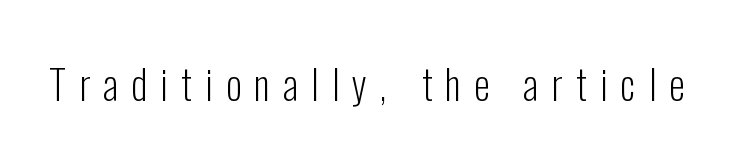
A sans-serif font was chosen for this passage. The zone under the glyphs is completely vacant. Tracking value appears strongly positive — letters spread wide. The face looks like a standard text weight, possibly lighter. Unlike italic type, these characters show no tilt at all.
